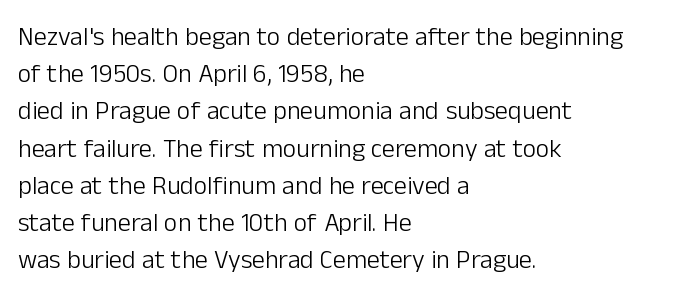
The rendering anchors every line to the left-hand side. A clean baseline with only descenders dipping below it. No chunkiness to these letters — they're not bold. Leading matches the norm, producing a regular column. Ascenders rise straight up at ninety degrees. Nobody touched the tracking dial on this one.
